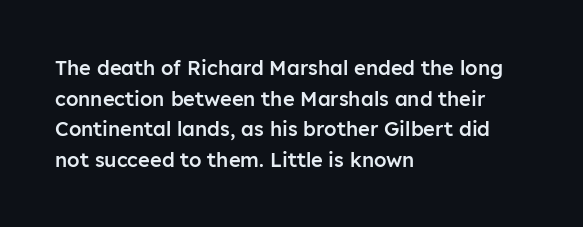
This rendering features lettering with no underline. Students, observe: this is what conventionally led text looks like. Students, note that the glyphs here touch the page at normal intervals. The specimen reads as upright at a glance.
